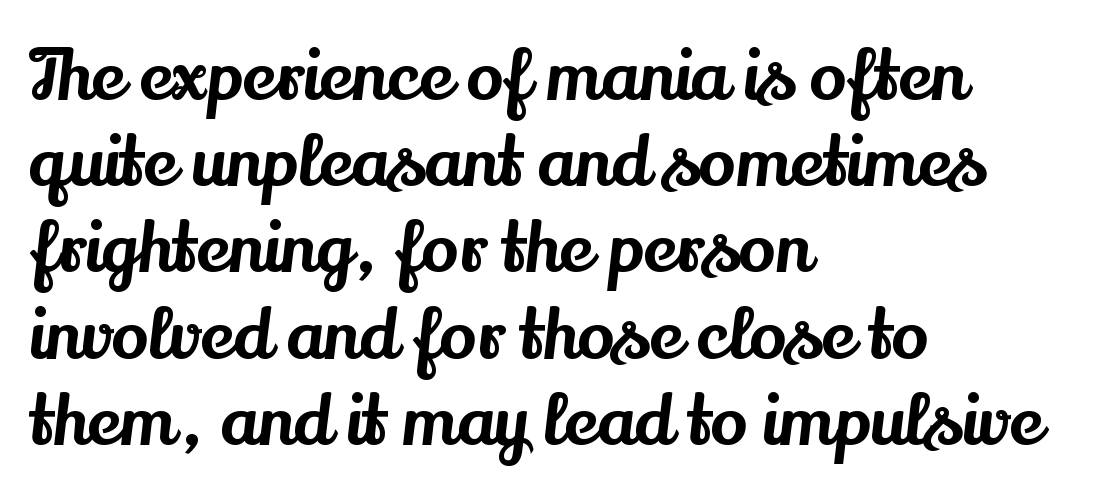
{"serif": "yes", "width": "normal", "stroke_contrast": "medium", "x_height": "small", "monospaced": "no", "underline": "no", "align": "left", "line_spacing": "normal", "line_spacing_ratio": 1.25, "letter_spacing": "normal", "letter_spacing_em": 0.0, "glyph_px": 69}
